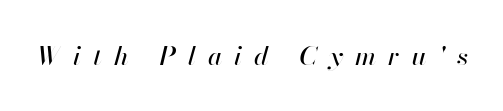
The string is rendered with underlining switched off. Observe the wide spacing: letters keep a clear distance from each other. This sample uses an oblique cut, with every glyph tilted off the vertical.
